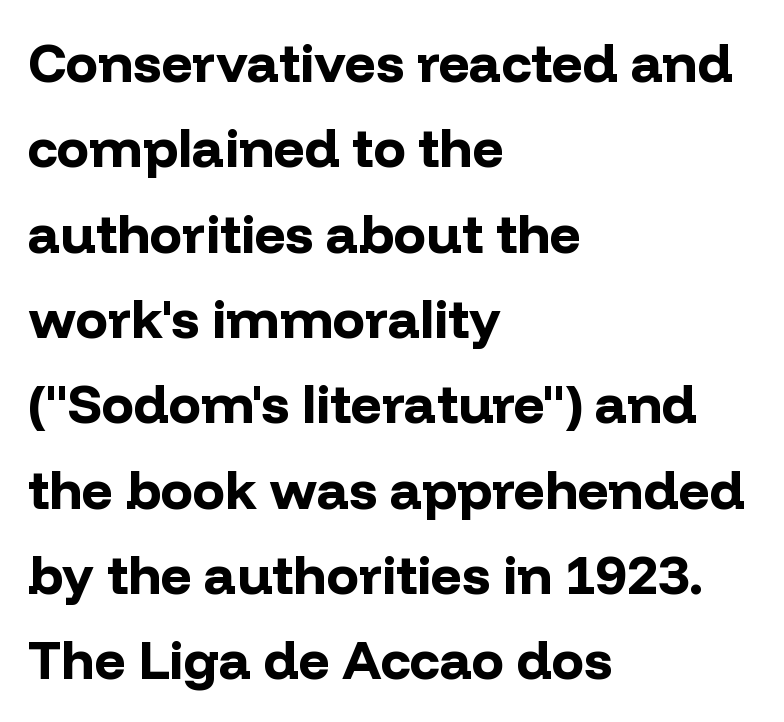
Typeset ragged right — the left edge is the straight one. Students, observe: this is what conventionally led text looks like. In terms of letterform style, serifs are entirely absent. You could not count columns in this text — the font is proportionally spaced. Unmarked baselines from the first word to the last.
